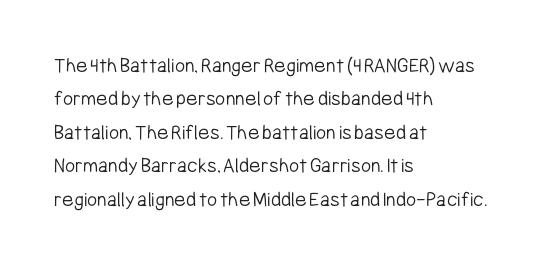
Q: Is the text bold? A: No.
Q: Is the text italic (slanted)? A: No, it is upright.
Q: Is the text underlined? A: No.
Q: How is the paragraph aligned? A: Left-aligned.
Q: Is the spacing between letters normal or unusually wide? A: Normal.
Q: Is the spacing between lines tight, normal or loose? A: Normal.
